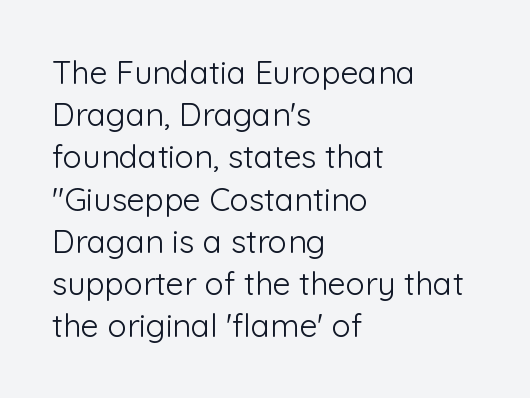
The paragraph shown leans on its left margin. Characters remain perfectly vertical along every line. The passage shown has conventional tracking throughout. Nothing heavy about these letters — not bold at all. These lines are composed in type without serifs. Only glyphs here, with clear space below each row.
